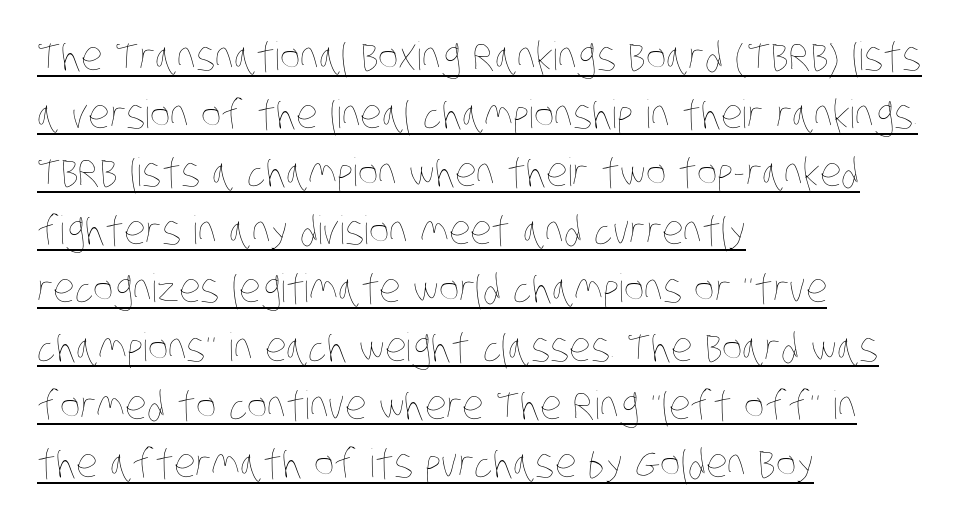
Q: Is the text bold? A: No.
Q: Is the text underlined? A: Yes.
Q: How is the paragraph aligned? A: Left-aligned.
Q: Is the spacing between letters normal or unusually wide? A: Normal.
Q: Is the spacing between lines tight, normal or loose? A: Normal.
Q: Width (condensed, normal, or wide)? A: Condensed.
Q: Stroke contrast? A: Low.
Q: x-height? A: Large.
Q: Monospaced? A: No.
